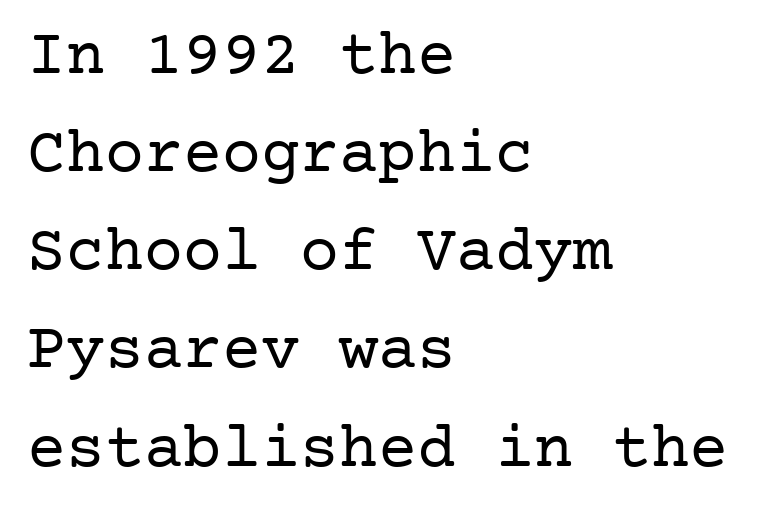
Q: Is the text bold? A: No.
Q: Is the text italic (slanted)? A: No, it is upright.
Q: Is the typeface a serif or a sans-serif typeface? A: Serif.
Q: Is the text underlined? A: No.
Q: How is the paragraph aligned? A: Left-aligned.
Q: Is the spacing between letters normal or unusually wide? A: Normal.
Q: Is the spacing between lines tight, normal or loose? A: Normal.
Q: Width (condensed, normal, or wide)? A: Normal.
Q: Stroke contrast? A: Low.
Q: x-height? A: Medium.
